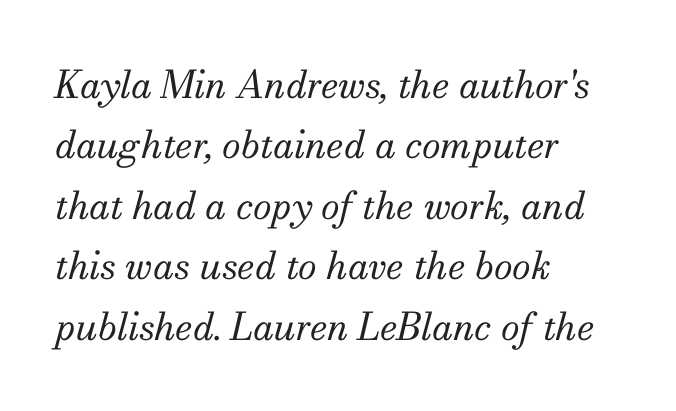
All the whitespace from short lines collects on the right. In terms of letterform style, serifs are clearly present. Letter spacing: default. The space beneath each line is pristine and unruled. Every character sits at an angle, as italics do.
